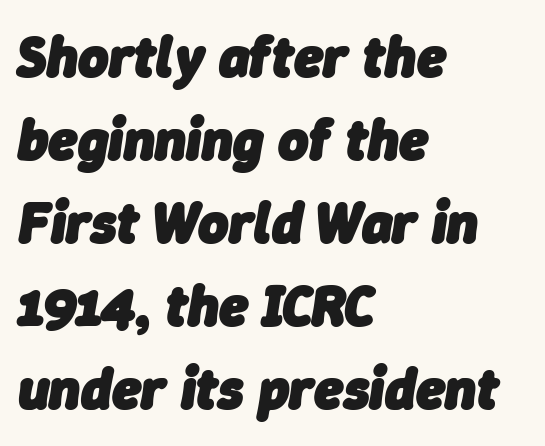
{"italic": "yes", "lean": "right", "slant_degrees": 9, "bold": "yes", "weight": "heavy", "width": "normal", "stroke_contrast": "low", "x_height": "medium", "monospaced": "no", "underline": "no", "align": "left", "line_spacing": "normal", "line_spacing_ratio": 1.43, "letter_spacing": "normal", "letter_spacing_em": 0.0, "glyph_px": 58}
